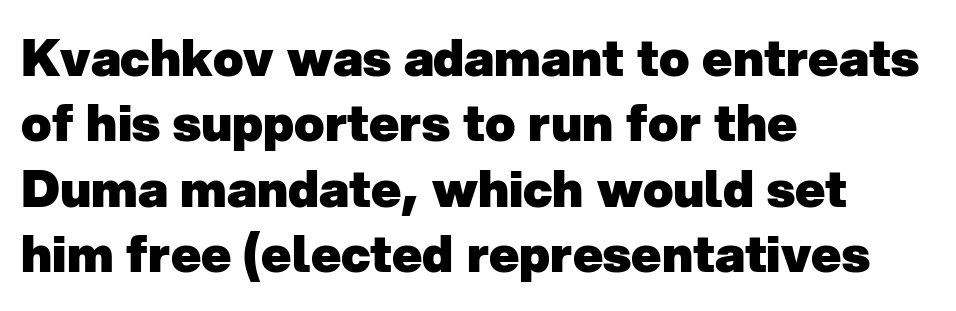
The image shows 50 px heavy sans-serif type; set left-aligned, normal line spacing (1.31x), normal letter spacing, not underlined; low stroke contrast and a medium x-height.
